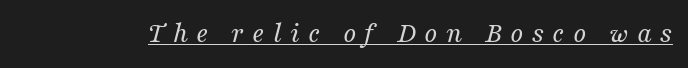
These characters rest on top of a visible drawn line. The axis of the letterforms is tilted away from vertical. There is plenty of visible air inserted between adjacent glyphs. The designer went with a serif here, giving each stem small feet. Is the stroke heavy? The answer is a plain regular-or-lighter.
